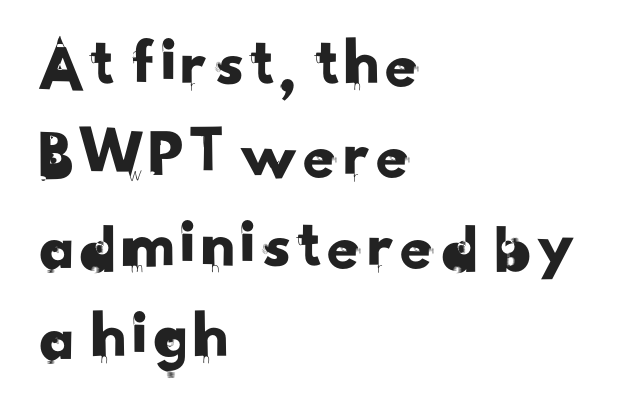
Q: Is the typeface a serif or a sans-serif typeface? A: Sans-serif.
Q: Is the text underlined? A: No.
Q: How is the paragraph aligned? A: Left-aligned.
Q: Is the spacing between letters normal or unusually wide? A: Normal.
Q: Is the spacing between lines tight, normal or loose? A: Normal.
Q: Width (condensed, normal, or wide)? A: Normal.
Q: Stroke contrast? A: Low.
Q: x-height? A: Small.
Q: Monospaced? A: No.
